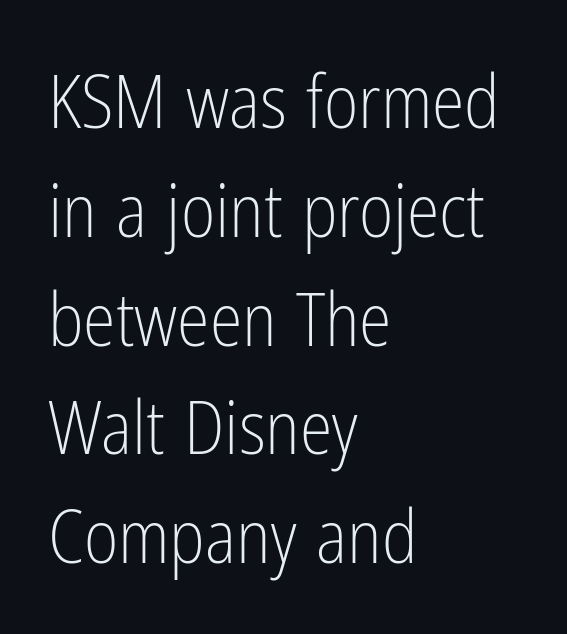
The image shows 74 px light, condensed sans-serif type, upright; set left-aligned, normal line spacing (1.47x), normal letter spacing, not underlined; low stroke contrast and a medium x-height.
